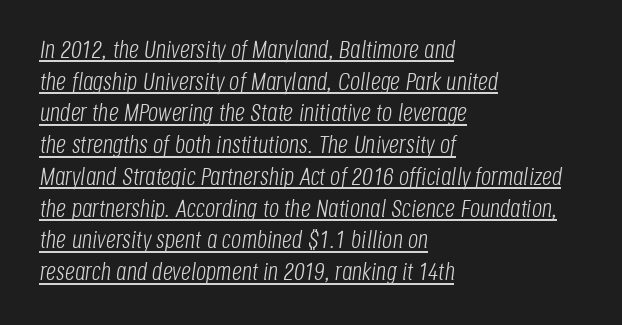
The letterforms sit at book weight or below. These lines keep a tight, regular rhythm from letter to letter. Notice how a bar underscores the lettering throughout. The block of text has a typical density, with ordinary space between rows.
